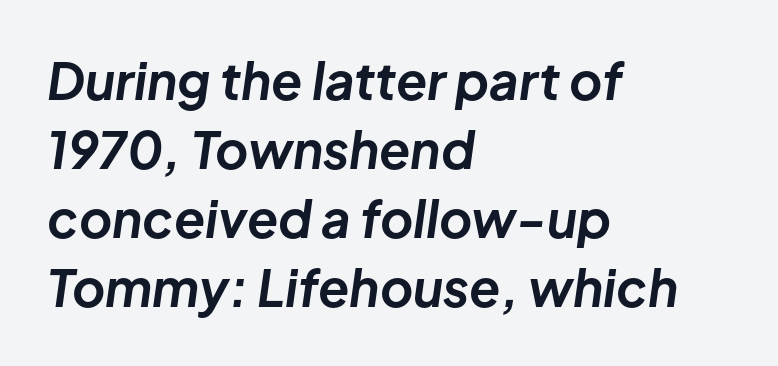
Is there much room between lines? A standard amount, neither cramped nor airy. Emphasis-style slanted type is in use. Note the varied advance widths — an 'i' is clearly narrower than an 'm'. These lines carry a lot of weight — the face is fully bold. This sample uses plain, unmodified letter spacing. The space beneath each line is pristine and unruled.
